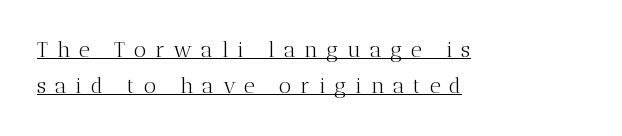
The type is letterspaced generously, with wide tracking. A baseline rule has been typeset under these characters. Italic: no, the glyphs are upright roman. The letters look calm and open, with moderate or lighter stems. The rendering anchors every line to the left-hand side.
